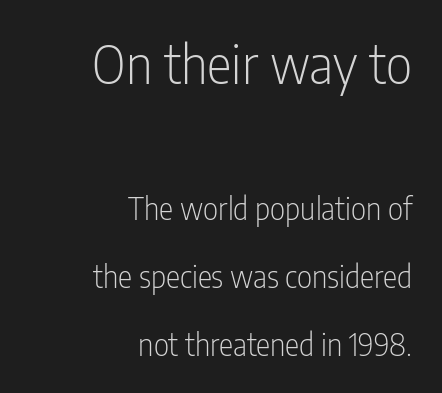
The image shows 52 px light, condensed sans-serif type, upright; set right-aligned, loose line spacing (2.26x), normal letter spacing, not underlined; the first (top) block is 1.73x larger; low stroke contrast and a medium x-height.
